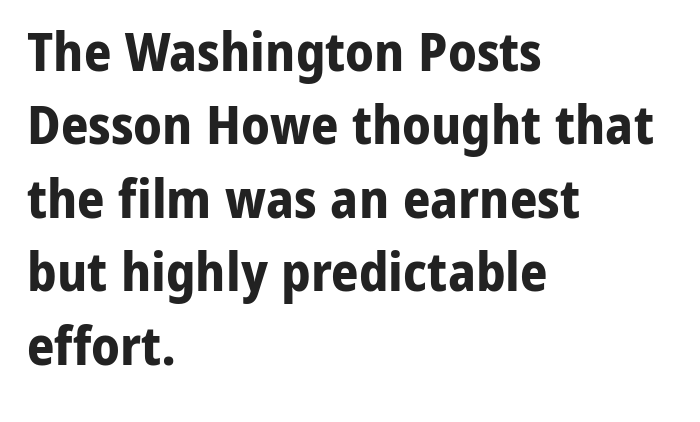
The image shows 54 px bold sans-serif type, upright; set left-aligned, normal line spacing (1.36x), normal letter spacing, not underlined; low stroke contrast and a medium x-height.
